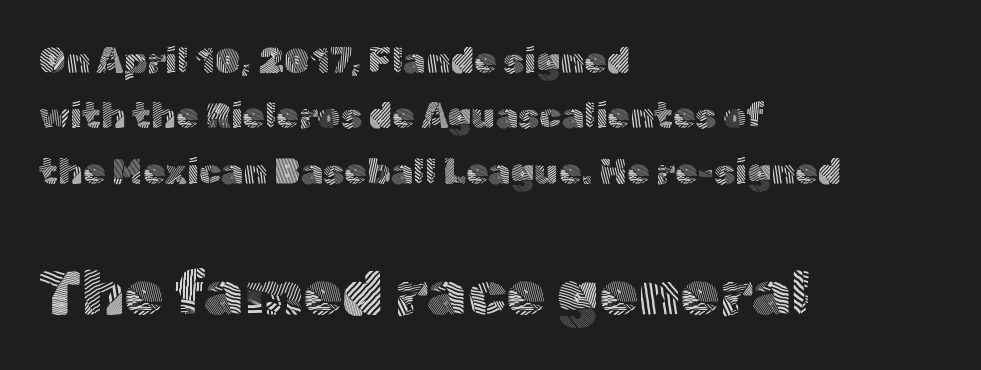
The image shows 63 px light sans-serif type, upright; set left-aligned, normal line spacing (1.54x), normal letter spacing, not underlined; the second (bottom) block is 1.75x larger; a medium x-height.
